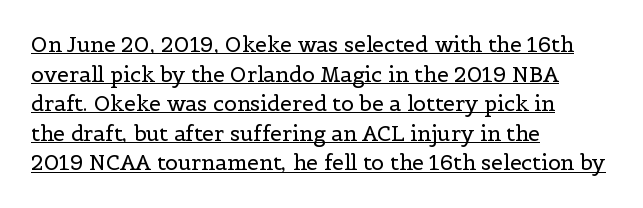
Q: Is the text bold? A: No.
Q: Is the text italic (slanted)? A: No, it is upright.
Q: Is the text underlined? A: Yes.
Q: How is the paragraph aligned? A: Left-aligned.
Q: Is the spacing between letters normal or unusually wide? A: Normal.
Q: Is the spacing between lines tight, normal or loose? A: Normal.
